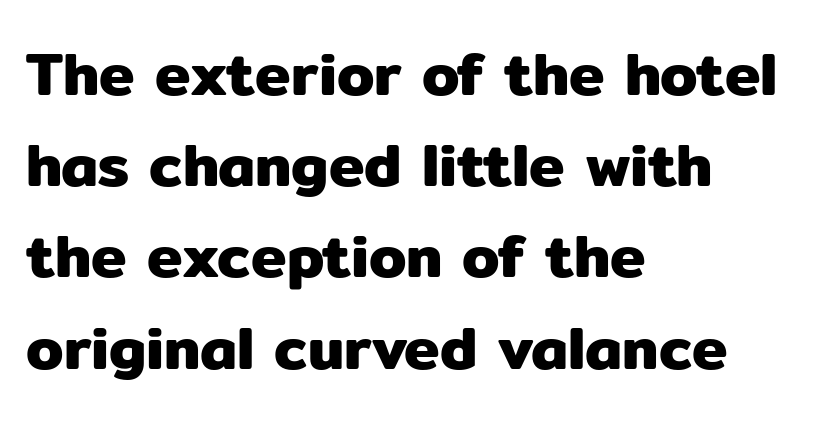
{"serif": "no", "italic": "no", "width": "normal", "stroke_contrast": "low", "x_height": "medium", "monospaced": "no", "underline": "no", "align": "left", "line_spacing": "normal", "line_spacing_ratio": 1.52, "letter_spacing": "normal", "letter_spacing_em": 0.0, "glyph_px": 60}
